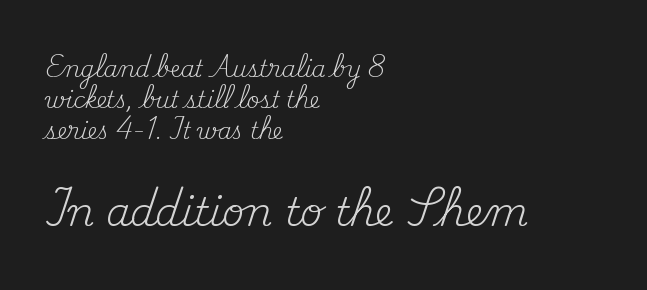
The rag falls on the right side of this text block. Words float on clear page, feet unadorned. The text was rendered using a seriffed face with decorative stroke endings. The emphasis by scale lands on block number two, below. Unbolded letterforms with no extra heft.
